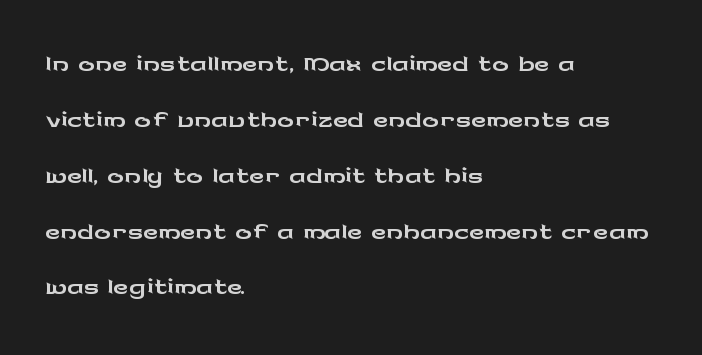
Q: Is the text italic (slanted)? A: No, it is upright.
Q: Is the typeface a serif or a sans-serif typeface? A: Sans-serif.
Q: Is the text underlined? A: No.
Q: How is the paragraph aligned? A: Left-aligned.
Q: Is the spacing between letters normal or unusually wide? A: Normal.
Q: Is the spacing between lines tight, normal or loose? A: Normal.
Q: Width (condensed, normal, or wide)? A: Wide.
Q: Stroke contrast? A: Low.
Q: x-height? A: Medium.
Q: Monospaced? A: No.
